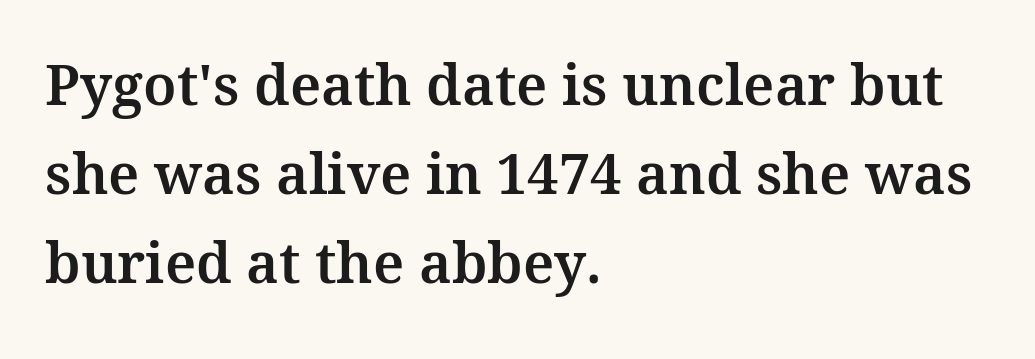
The image shows 56 px serif type, upright; set left-aligned, normal line spacing (1.59x), normal letter spacing, not underlined; medium stroke contrast and a medium x-height.
